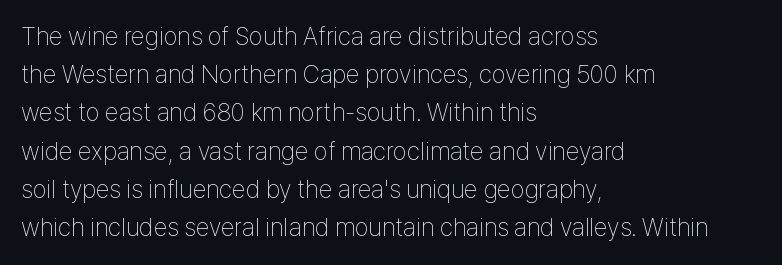
The glyphs are unaccompanied by any horizontal stroke below them. Posture: vertical. These lines keep a tight, regular rhythm from letter to letter. Interline gaps are of average width in this sample. The paragraph shown leans on its left margin.
